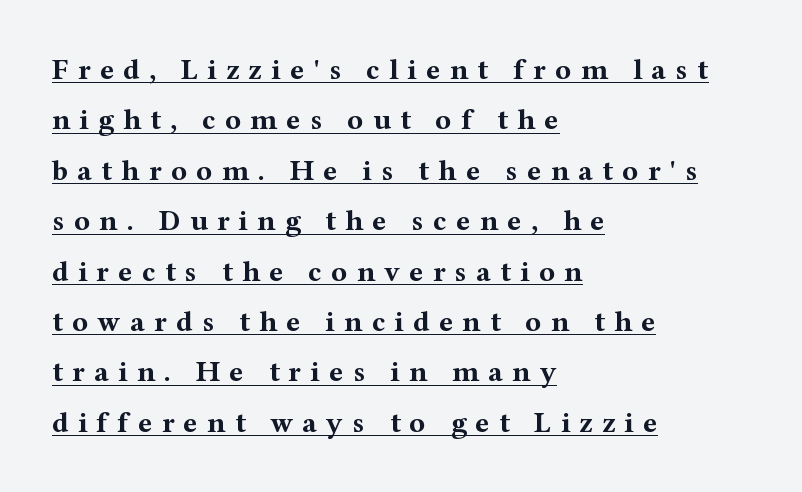
{"serif": "yes", "italic": "no", "bold": "yes", "weight": "bold", "width": "wide", "stroke_contrast": "medium", "x_height": "medium", "monospaced": "no", "underline": "yes", "align": "left", "line_spacing": "normal", "line_spacing_ratio": 1.68, "letter_spacing": "wide", "letter_spacing_em": 0.3, "glyph_px": 30}
